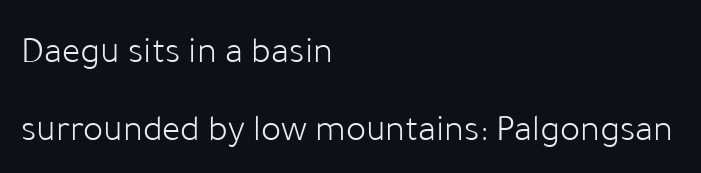
Q: Is the text bold? A: No.
Q: Is the text italic (slanted)? A: No, it is upright.
Q: Is the typeface a serif or a sans-serif typeface? A: Sans-serif.
Q: Is the text underlined? A: No.
Q: How is the paragraph aligned? A: Left-aligned.
Q: Is the spacing between letters normal or unusually wide? A: Normal.
Q: Is the spacing between lines tight, normal or loose? A: Loose.
Q: Width (condensed, normal, or wide)? A: Normal.
Q: Stroke contrast? A: Low.
Q: x-height? A: Medium.
Q: Monospaced? A: No.
